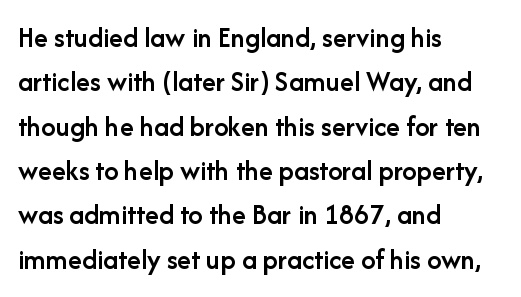
{"serif": "no", "italic": "no", "bold": "semi", "weight": "semibold", "width": "normal", "stroke_contrast": "low", "x_height": "medium", "monospaced": "no", "underline": "no", "align": "left", "line_spacing": "normal", "line_spacing_ratio": 1.53, "letter_spacing": "normal", "letter_spacing_em": 0.0, "glyph_px": 29}
